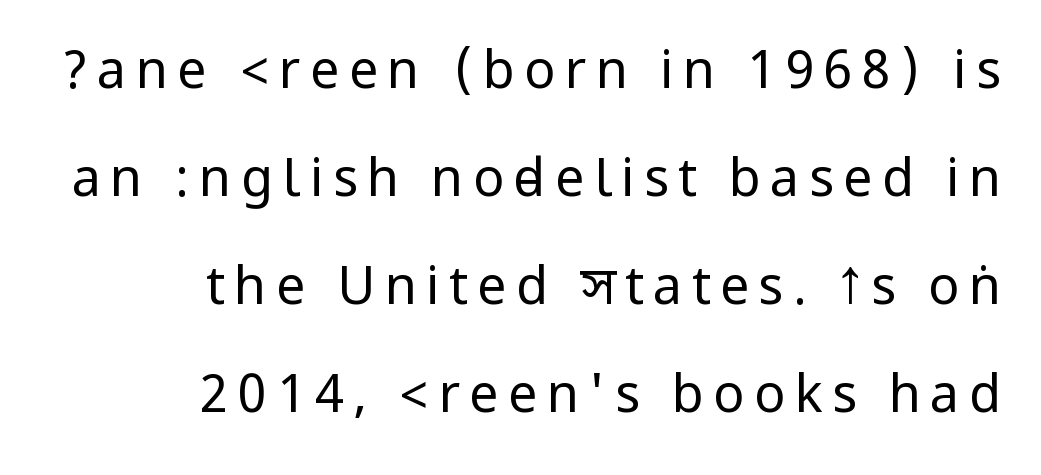
Descenders hang freely into open space. This rendering uses right alignment, leaving the left contour irregular. Nothing sits at the stroke ends, so this counts as sans-serif. The leading is generous, giving the passage an open texture. In terms of posture, this sample is upright.
